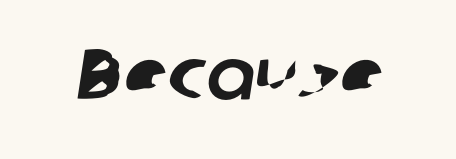
Q: Is the typeface a serif or a sans-serif typeface? A: Sans-serif.
Q: Is the text underlined? A: No.
Q: Is the spacing between letters normal or unusually wide? A: Normal.
Q: Width (condensed, normal, or wide)? A: Normal.
Q: Stroke contrast? A: Low.
Q: x-height? A: Medium.
Q: Monospaced? A: No.
